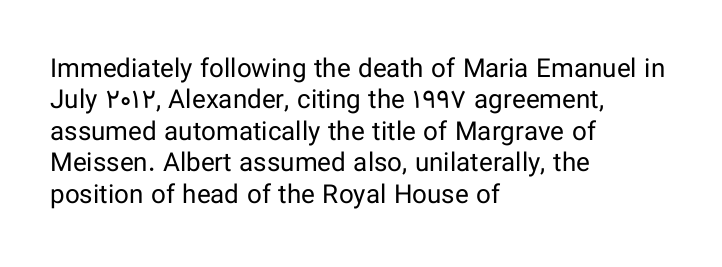
The image shows 26 px text type, upright; set left-aligned, line spacing 1.21x, normal letter spacing, not underlined.
